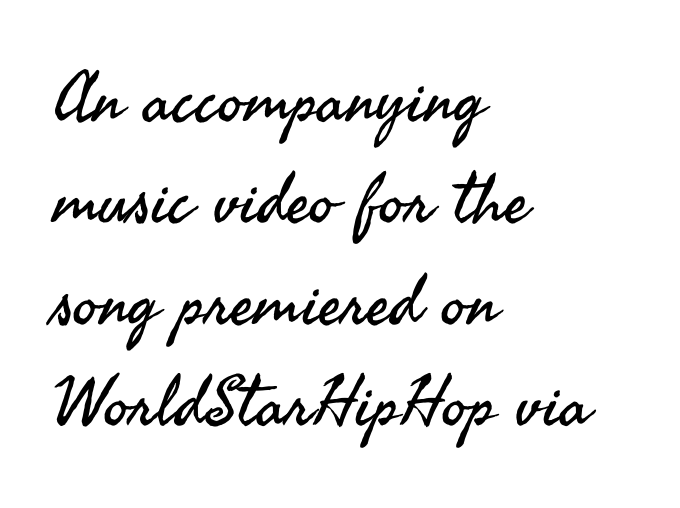
{"serif": "no", "bold": "no", "weight": "regular", "width": "normal", "stroke_contrast": "medium", "x_height": "small", "monospaced": "no", "underline": "no", "align": "left", "line_spacing": "normal", "line_spacing_ratio": 1.47, "letter_spacing": "normal", "letter_spacing_em": 0.0, "glyph_px": 69}
